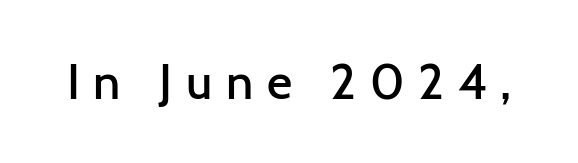
{"serif": "no", "italic": "no", "bold": "semi", "weight": "semibold", "width": "normal", "stroke_contrast": "low", "x_height": "medium", "monospaced": "no", "underline": "no", "letter_spacing": "wide", "letter_spacing_em": 0.28, "glyph_px": 49}
